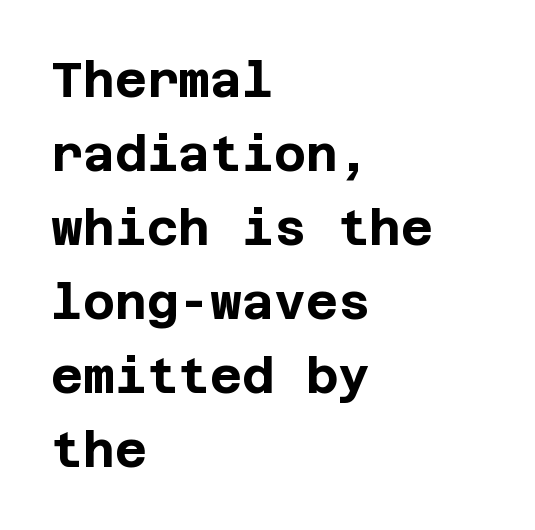
The image shows 49 px bold sans-serif type, upright; set left-aligned, normal line spacing (1.51x), normal letter spacing, not underlined; low stroke contrast and a large x-height.
